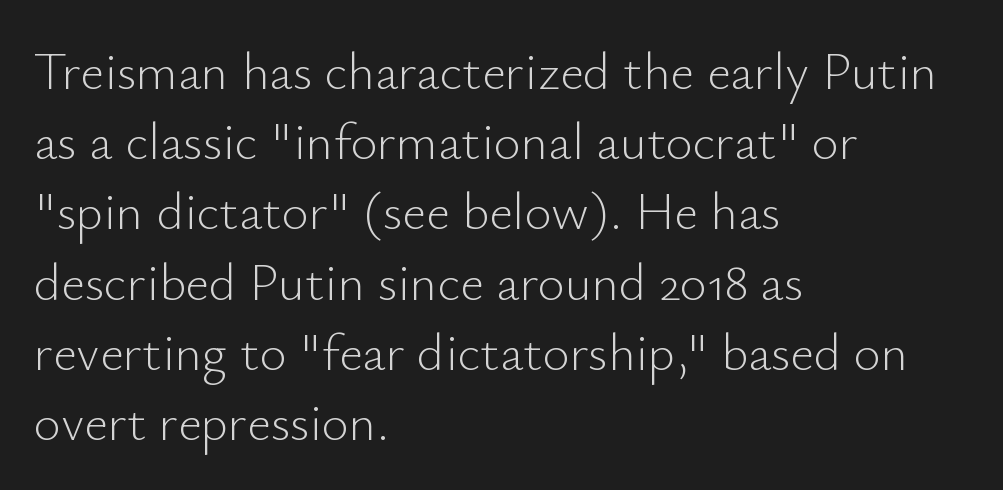
The rendering anchors every line to the left-hand side. Ordinary non-slanted type is in use. The text was rendered using a sans face with plain stroke endings. The passage shown is not underscored anywhere.
